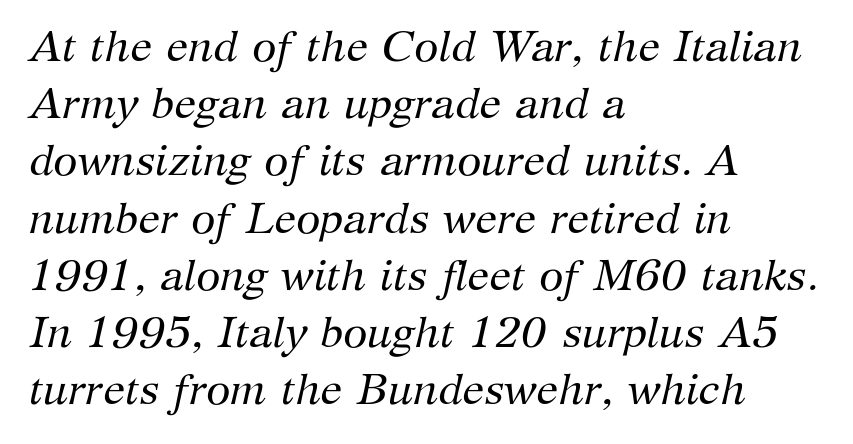
The image shows 44 px regular-weight serif type, italic (leaning right); set left-aligned, normal line spacing (1.3x), normal letter spacing, not underlined; medium stroke contrast and a medium x-height.
